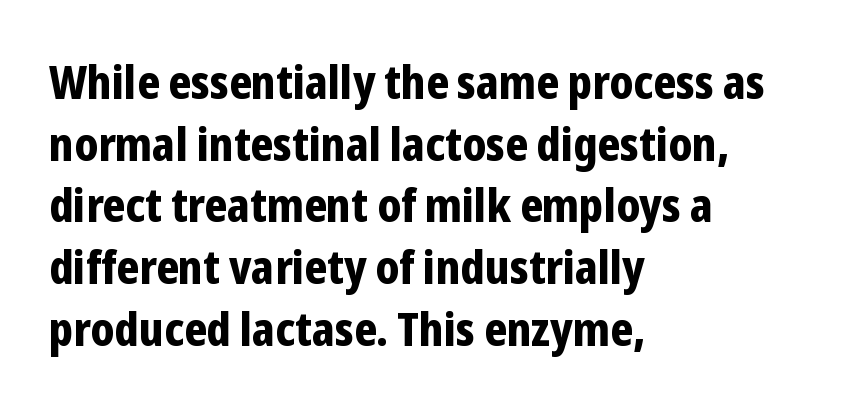
Q: Is the text bold? A: Yes.
Q: Is the text italic (slanted)? A: No, it is upright.
Q: Is the typeface a serif or a sans-serif typeface? A: Sans-serif.
Q: Is the text underlined? A: No.
Q: How is the paragraph aligned? A: Left-aligned.
Q: Is the spacing between letters normal or unusually wide? A: Normal.
Q: Is the spacing between lines tight, normal or loose? A: Normal.
Q: Width (condensed, normal, or wide)? A: Condensed.
Q: Stroke contrast? A: Low.
Q: x-height? A: Medium.
Q: Monospaced? A: No.
